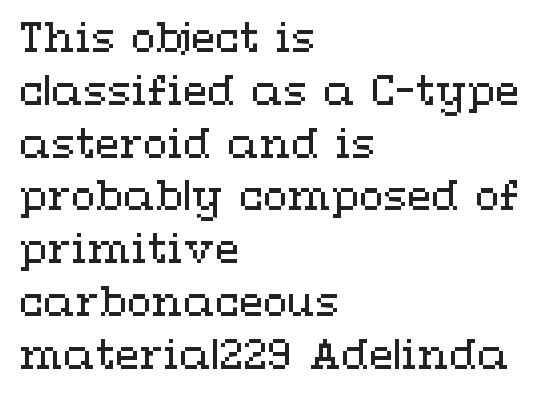
{"italic": "no", "bold": "no", "weight": "regular", "width": "wide", "stroke_contrast": "medium", "x_height": "medium", "monospaced": "no", "underline": "no", "align": "left", "line_spacing": "normal", "line_spacing_ratio": 1.32, "letter_spacing": "normal", "letter_spacing_em": 0.0, "glyph_px": 40}
